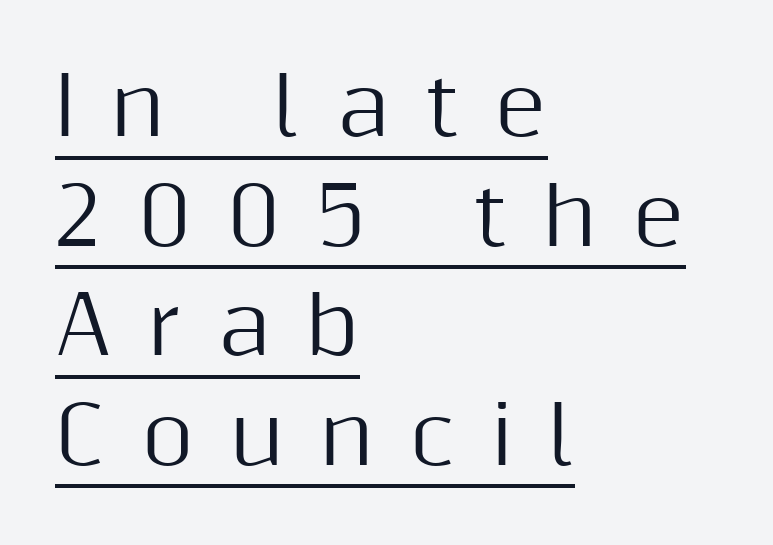
The letterforms stand isolated, each surrounded by extra space. Descenders here cross a horizontal rule under the line. Interline gaps are of average width in this sample. Note: no serifs on the glyphs. These lines are rendered in a variable-pitch font.
